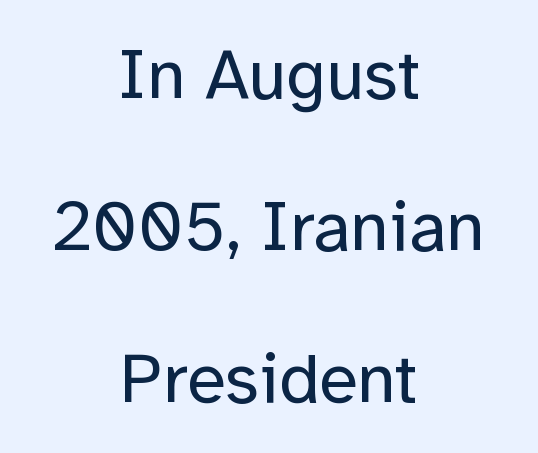
Q: Is the text bold? A: No.
Q: Is the text italic (slanted)? A: No, it is upright.
Q: Is the typeface a serif or a sans-serif typeface? A: Sans-serif.
Q: Is the text underlined? A: No.
Q: How is the paragraph aligned? A: Centered.
Q: Is the spacing between letters normal or unusually wide? A: Normal.
Q: Is the spacing between lines tight, normal or loose? A: Loose.
Q: Width (condensed, normal, or wide)? A: Normal.
Q: Stroke contrast? A: Low.
Q: x-height? A: Medium.
Q: Monospaced? A: No.
